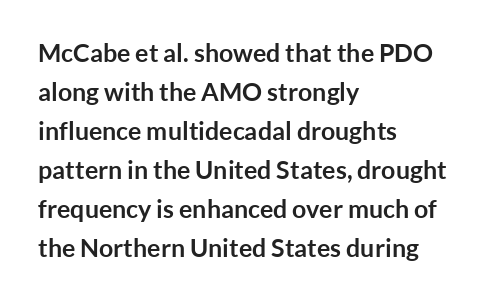
The image shows 25 px bold type, upright; set left-aligned, normal line spacing (1.56x), normal letter spacing, not underlined.
